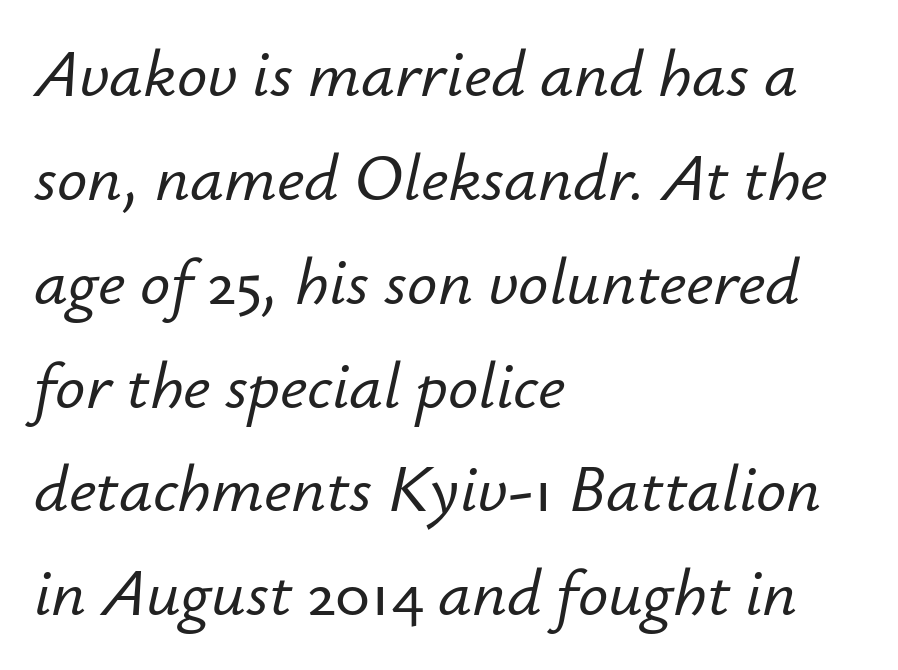
Letter spacing: default. The passage is arranged the way most books set body copy — flush left. Quick note: interline space is typical. The words here are not underlined.
